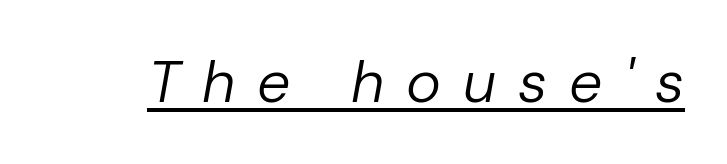
Spacing between characters has been opened up far beyond the box default. Somebody hit Ctrl+U on this one — the words are underlined. The typography opts for an oblique posture over an upright one. Spacing verdict: proportional, widths tailored to each character. On a weight scale, this lands at 450 or below.
